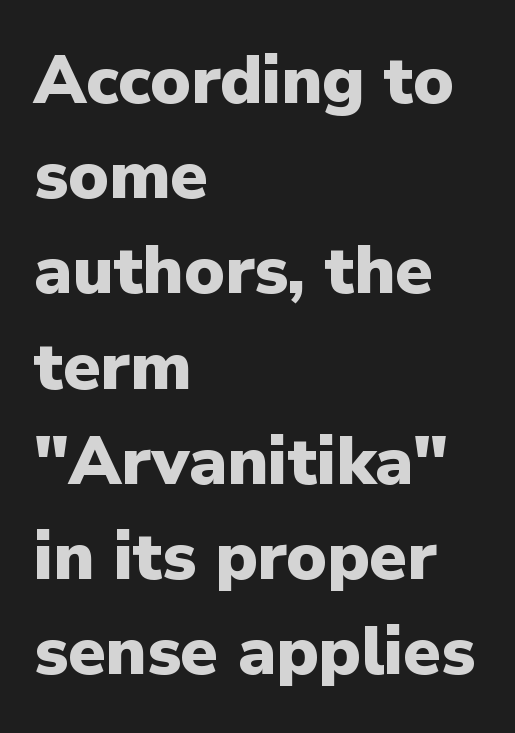
The image shows 68 px heavy sans-serif type, upright; set left-aligned, normal line spacing (1.4x), normal letter spacing, not underlined; low stroke contrast and a medium x-height.
